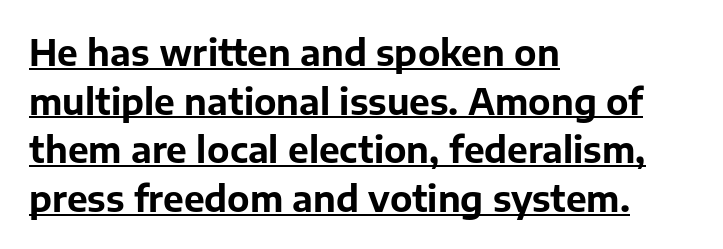
The face used here is a sans, in the tradition of grotesques and geometrics. Caption: bold face, heavy strokes. The face used here is proportionally spaced, like ordinary book or web type. These lines are set flush left with a ragged right edge. Rendered with straight, roman letterforms.
